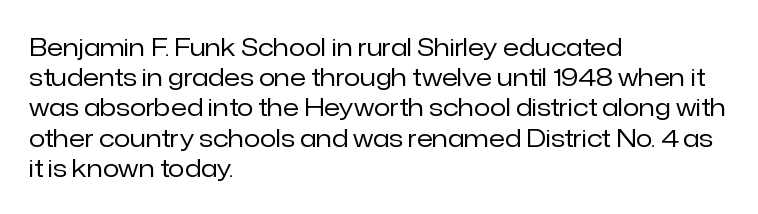
The weight would be labelled regular, book, light, or lighter still. Every stem runs plumb, perpendicular to the baseline. Descender tails drop into unmarked territory. One glance says typical: line gaps are just what's usual.
